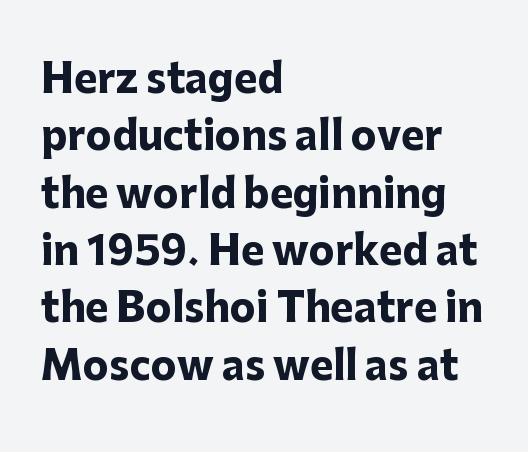
Q: Is the text bold? A: Yes.
Q: Is the text italic (slanted)? A: No, it is upright.
Q: Is the typeface a serif or a sans-serif typeface? A: Sans-serif.
Q: Is the text underlined? A: No.
Q: How is the paragraph aligned? A: Left-aligned.
Q: Is the spacing between letters normal or unusually wide? A: Normal.
Q: Is the spacing between lines tight, normal or loose? A: Normal.
Q: Width (condensed, normal, or wide)? A: Normal.
Q: Stroke contrast? A: Low.
Q: x-height? A: Medium.
Q: Monospaced? A: No.
